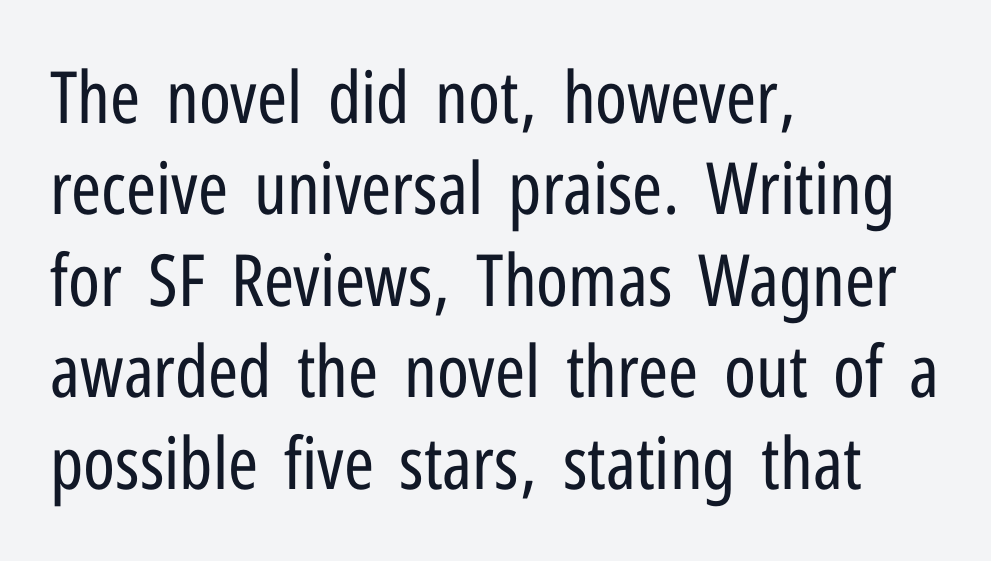
{"serif": "no", "italic": "no", "bold": "no", "weight": "regular", "width": "condensed", "stroke_contrast": "low", "x_height": "medium", "monospaced": "no", "underline": "no", "align": "left", "line_spacing": "normal", "line_spacing_ratio": 1.27, "letter_spacing": "normal", "letter_spacing_em": 0.0, "glyph_px": 72}
